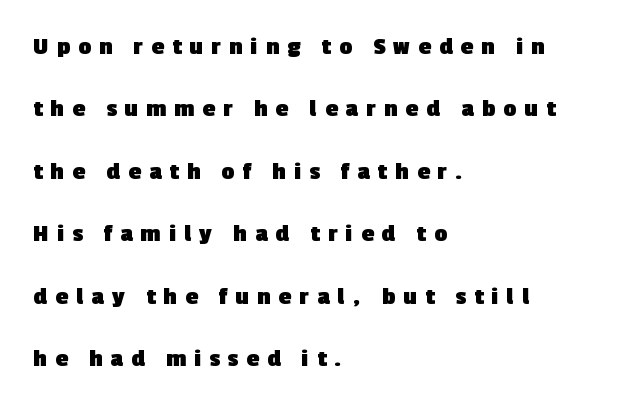
The typesetter chose a ragged-right arrangement here. Underline: absent. Is the letter spacing exaggerated? Yes — the characters are pushed far apart. Look at the stroke-to-counter ratio: heavy, a bold. Does the leading feel generous? Absolutely, it's lavish.
